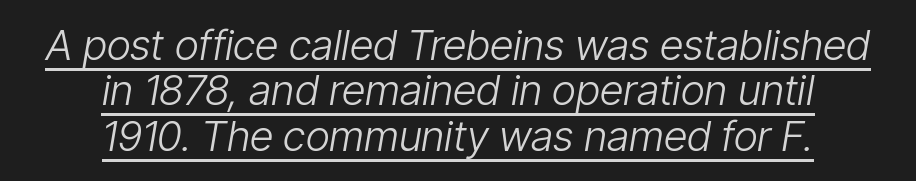
Q: Is the text bold? A: No.
Q: Is the text italic (slanted)? A: Yes, it leans right by about 9 degrees.
Q: Is the text underlined? A: Yes.
Q: How is the paragraph aligned? A: Centered.
Q: Is the spacing between letters normal or unusually wide? A: Normal.
Q: Is the spacing between lines tight, normal or loose? A: Tight.
Q: Width (condensed, normal, or wide)? A: Condensed.
Q: Stroke contrast? A: Low.
Q: x-height? A: Medium.
Q: Monospaced? A: No.
